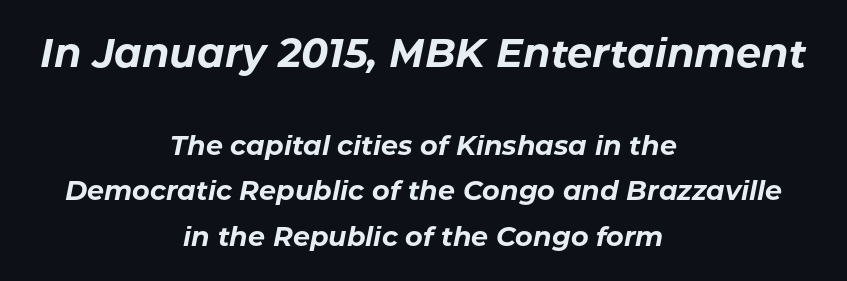
Q: Is the text bold? A: Yes.
Q: Is the text italic (slanted)? A: Yes, it leans right by about 11 degrees.
Q: Is the text underlined? A: No.
Q: How is the paragraph aligned? A: Centered.
Q: Is the spacing between letters normal or unusually wide? A: Normal.
Q: Is the spacing between lines tight, normal or loose? A: Normal.
Q: Which block of text is set in a larger size, the first (top) or the second (bottom)? A: The first (top) one.
Q: Width (condensed, normal, or wide)? A: Normal.
Q: Stroke contrast? A: Low.
Q: x-height? A: Medium.
Q: Monospaced? A: No.
